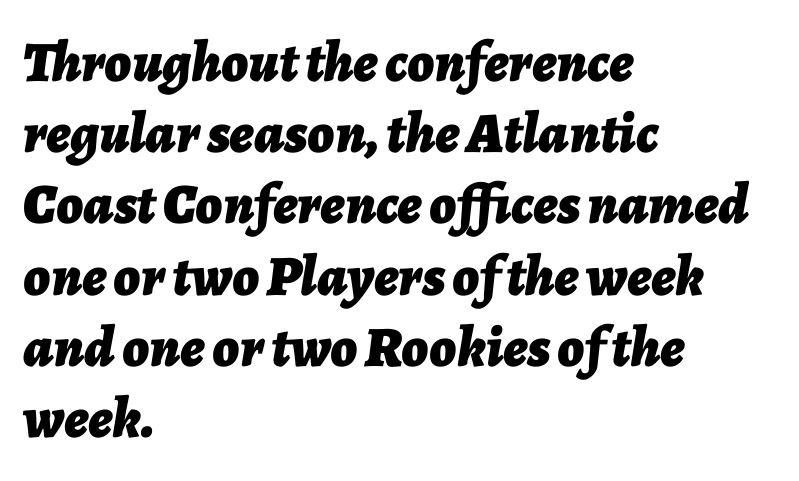
Do the characters align in a grid? No, the font is proportional. Regarding leading, the lines here are spaced in the standard way. Notice how the passage keeps a crisp vertical edge on the left only. The rendering keeps characters at their native spacing.
